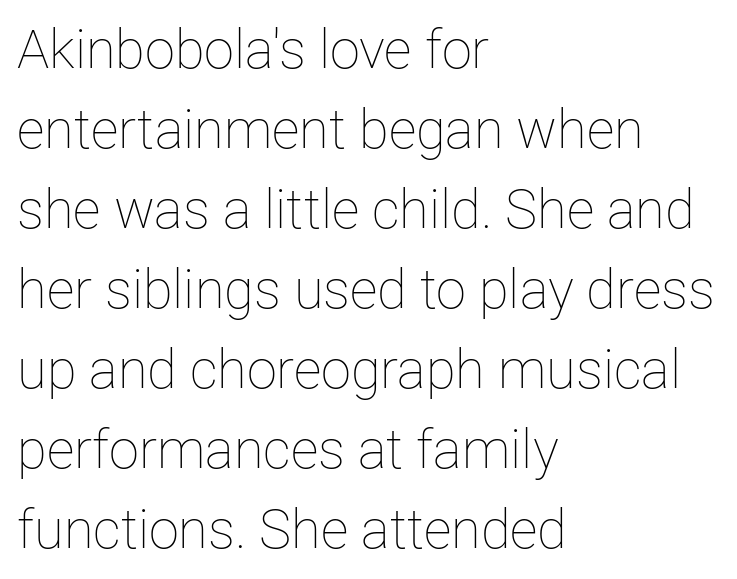
The image shows 54 px thin type, upright; set left-aligned, normal line spacing (1.48x), normal letter spacing, not underlined; low stroke contrast and a medium x-height.
